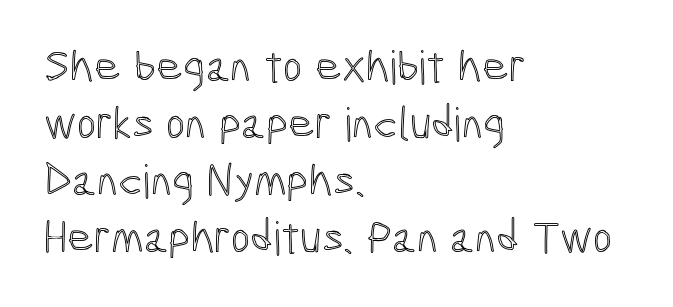
The rendering uses natural spacing where letterforms have individual widths. Check the space under the baseline: it is left empty. Notice how the stems are strictly vertical — no italics here. A student would call this left alignment; a typographer would say flush left, rag right. Is the letter spacing exaggerated? No — it looks like the ordinary default.
